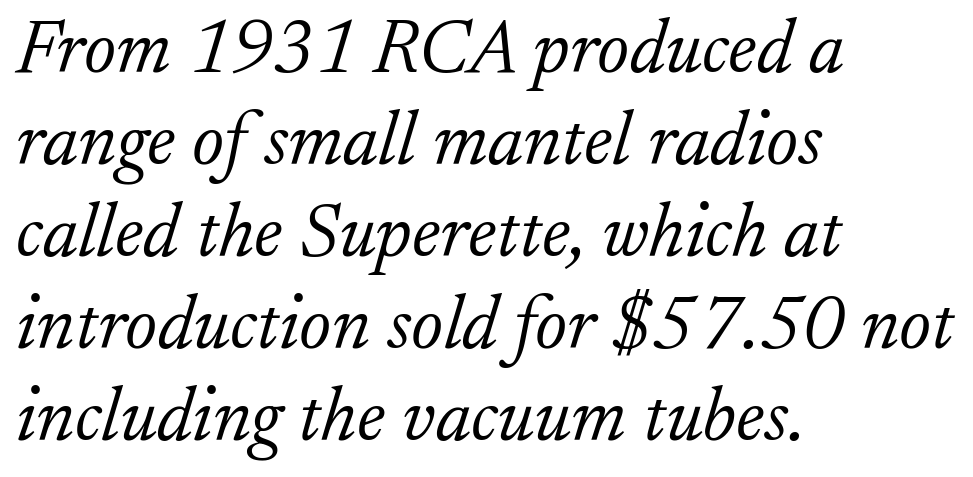
{"serif": "yes", "italic": "yes", "lean": "right", "slant_degrees": 17, "bold": "no", "weight": "light", "width": "normal", "stroke_contrast": "low", "x_height": "small", "monospaced": "no", "underline": "no", "align": "left", "line_spacing_ratio": 1.21, "letter_spacing": "normal", "letter_spacing_em": 0.0, "glyph_px": 76}
